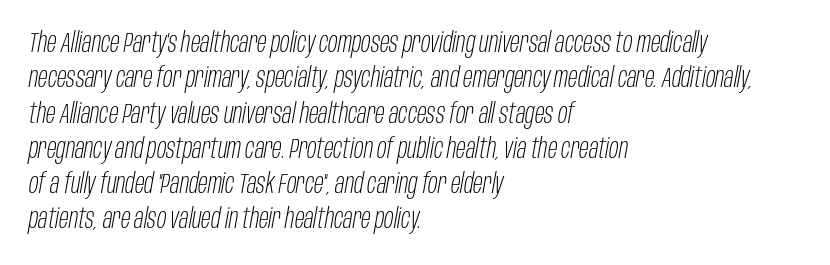
The image shows 28 px light, condensed type, italic (leaning right); set left-aligned, normal line spacing (1.26x), normal letter spacing, not underlined; low stroke contrast and a large x-height.
